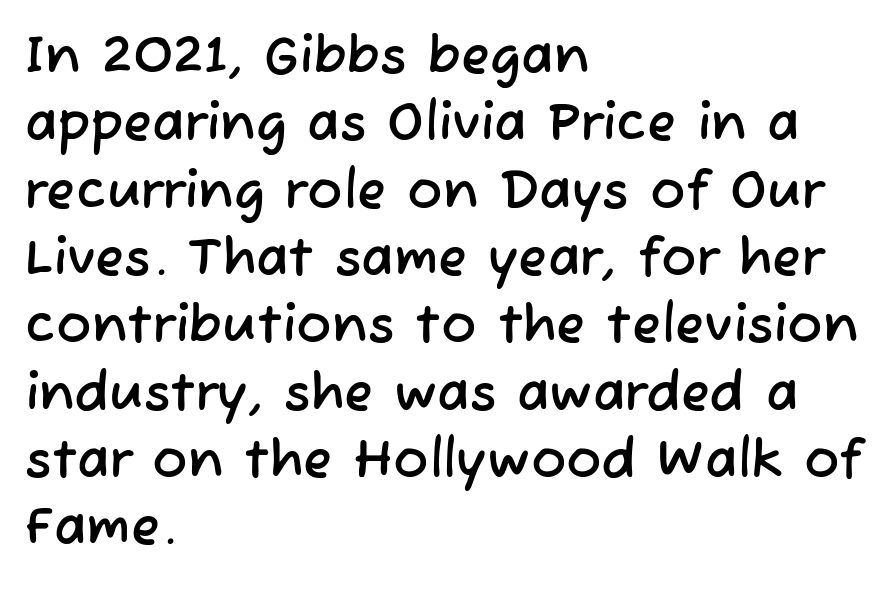
Q: Is the typeface a serif or a sans-serif typeface? A: Sans-serif.
Q: Is the text underlined? A: No.
Q: How is the paragraph aligned? A: Left-aligned.
Q: Is the spacing between letters normal or unusually wide? A: Normal.
Q: Is the spacing between lines tight, normal or loose? A: Normal.
Q: Width (condensed, normal, or wide)? A: Normal.
Q: Stroke contrast? A: Low.
Q: x-height? A: Medium.
Q: Monospaced? A: No.
